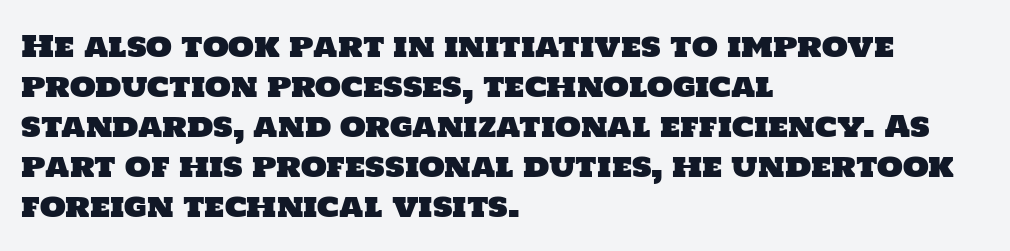
This block has exactly the height ordinary leading produces. Think of a printed novel: that variable character pitch is what you see here. Bare-footed words on every line. In terms of letterform style, serifs are entirely absent. You could call the tracking neutral — neither tight nor loose. The paragraph shown leans on its left margin.
